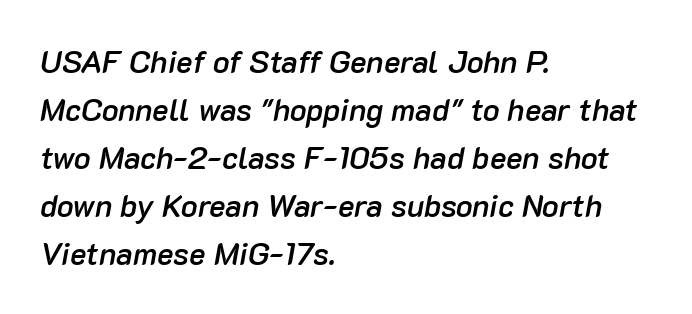
Q: Is the text bold? A: Semi-bold.
Q: Is the text italic (slanted)? A: Yes, it leans right by about 10 degrees.
Q: Is the text underlined? A: No.
Q: How is the paragraph aligned? A: Left-aligned.
Q: Is the spacing between letters normal or unusually wide? A: Normal.
Q: Is the spacing between lines tight, normal or loose? A: Normal.
Q: Width (condensed, normal, or wide)? A: Normal.
Q: Stroke contrast? A: Low.
Q: x-height? A: Medium.
Q: Monospaced? A: No.
